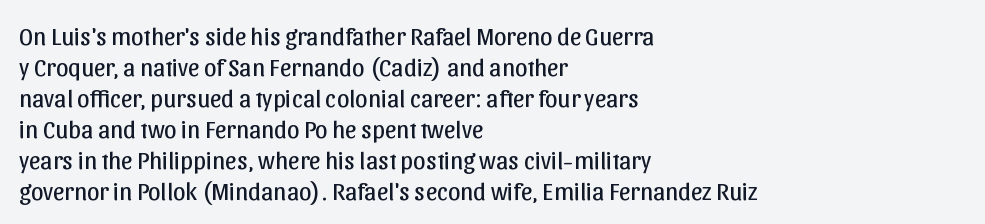
{"italic": "no", "bold": "no", "underline": "no", "align": "left", "line_spacing_ratio": 1.24, "letter_spacing": "normal", "letter_spacing_em": 0.0, "glyph_px": 25}
